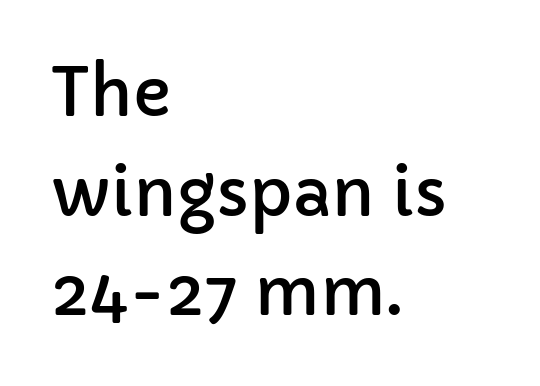
Posture: upright roman. Honestly, the row spacing looks completely unremarkable. Glyph-to-glyph distance matches everyday printed text. Stroke terminals: plain, sans-serif.
